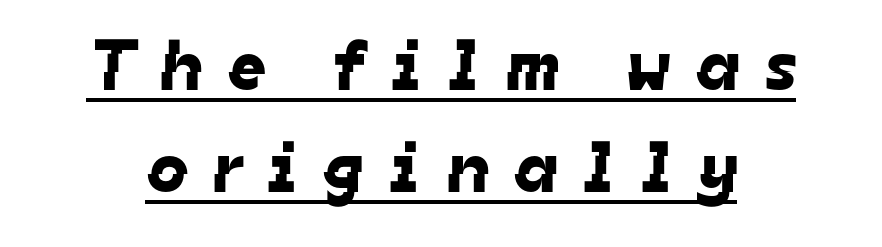
{"serif": "no", "width": "normal", "stroke_contrast": "low", "x_height": "medium", "monospaced": "no", "underline": "yes", "line_spacing": "normal", "line_spacing_ratio": 1.42, "letter_spacing": "wide", "letter_spacing_em": 0.35, "glyph_px": 72}
